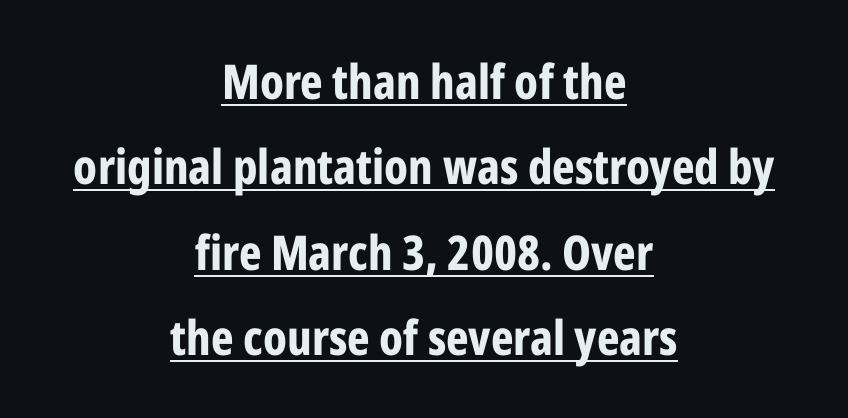
Caption: lettering with a line underneath. There is no visible air inserted between adjacent glyphs. The letters advance in unequal steps, a hallmark of proportional type. Does the type have serifs? No, each stem ends abruptly.
